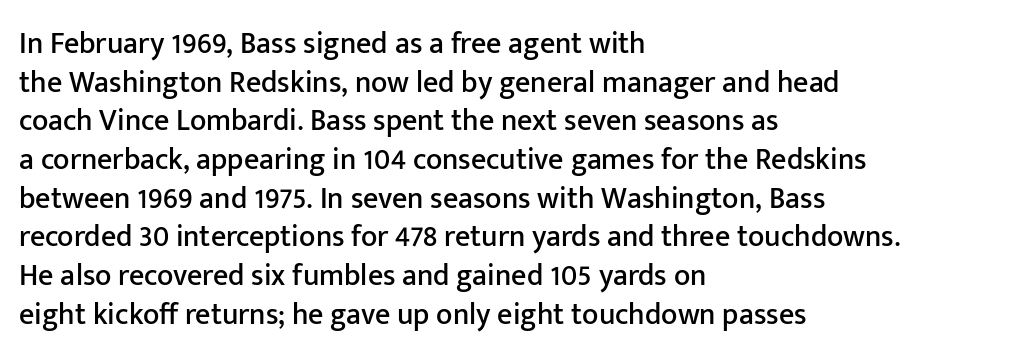
The image shows 30 px sans-serif type, upright; set left-aligned, normal line spacing (1.29x), normal letter spacing, not underlined; low stroke contrast and a medium x-height.
